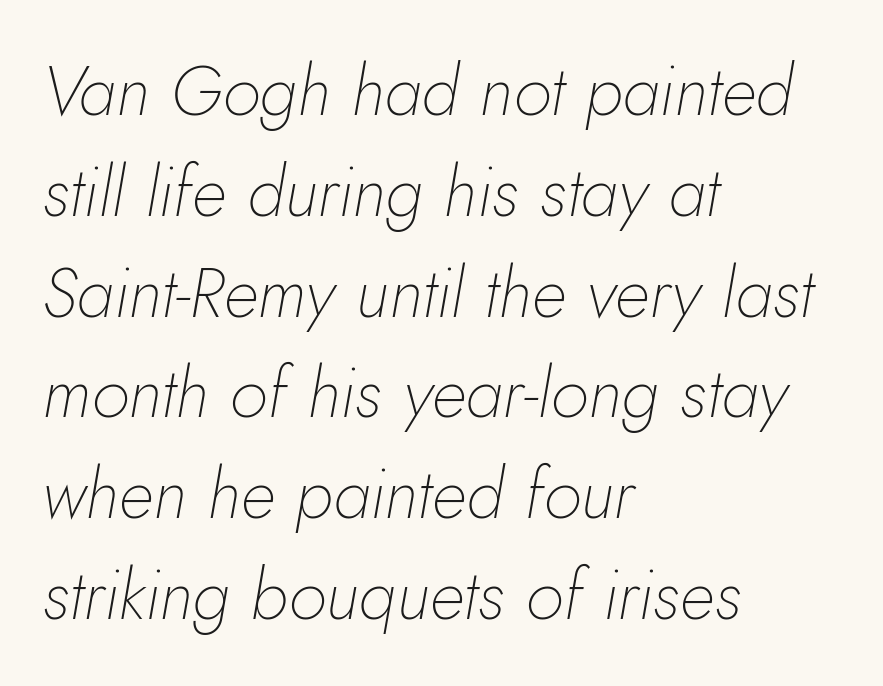
Q: Is the text bold? A: No.
Q: Is the text italic (slanted)? A: Yes, it leans right by about 10 degrees.
Q: Is the text underlined? A: No.
Q: How is the paragraph aligned? A: Left-aligned.
Q: Is the spacing between letters normal or unusually wide? A: Normal.
Q: Is the spacing between lines tight, normal or loose? A: Normal.
Q: Width (condensed, normal, or wide)? A: Normal.
Q: Stroke contrast? A: Low.
Q: x-height? A: Small.
Q: Monospaced? A: No.
